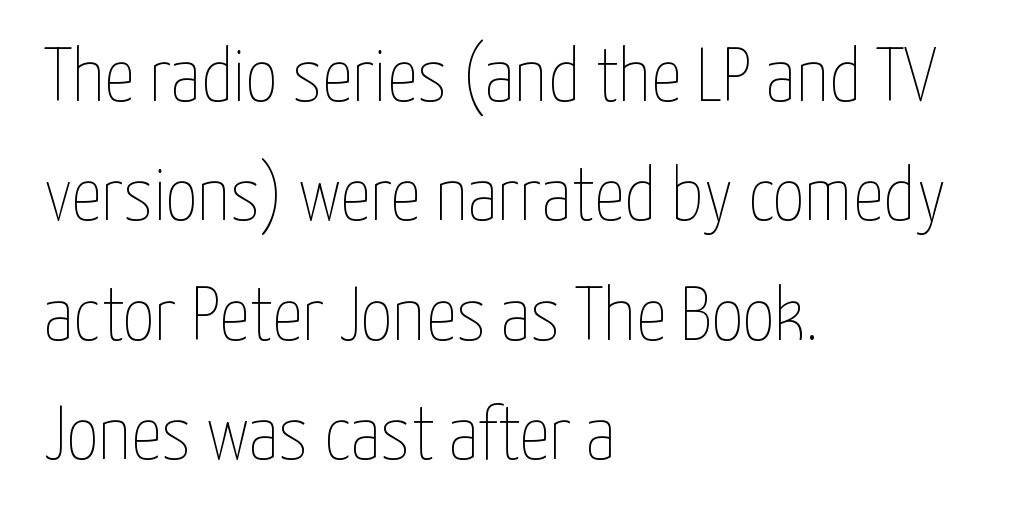
The image shows 77 px thin, condensed type, upright; set left-aligned, normal line spacing (1.55x), normal letter spacing, not underlined; low stroke contrast and a medium x-height.
